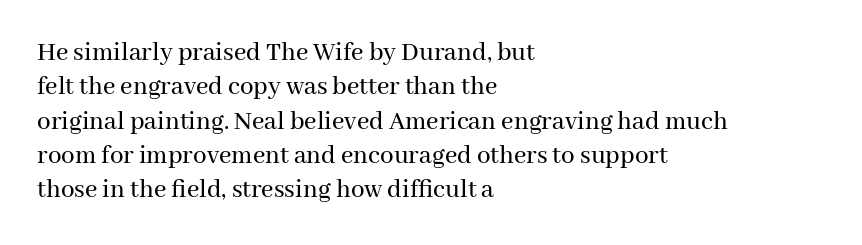
Do the letters lean? They stand straight. Lines of text with bare space underneath. The passage shown stacks its lines at a standard gap. Casual observation: everything's shoved over to the left.
